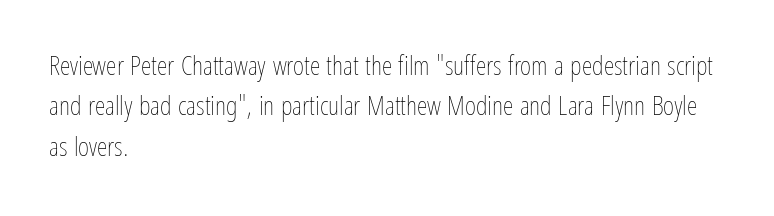
{"italic": "no", "bold": "no", "underline": "no", "align": "left", "line_spacing": "normal", "line_spacing_ratio": 1.5, "letter_spacing": "normal", "letter_spacing_em": 0.0, "glyph_px": 27}
